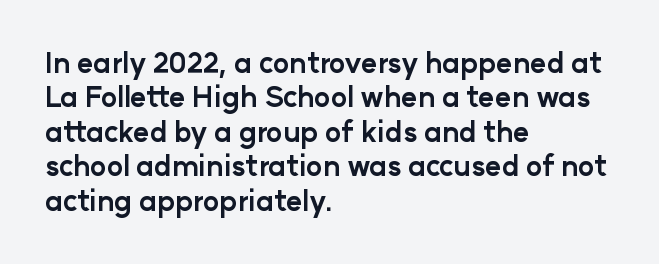
The image shows 28 px bold sans-serif type, upright; set left-aligned, line spacing 1.23x, normal letter spacing, not underlined; low stroke contrast and a medium x-height.
